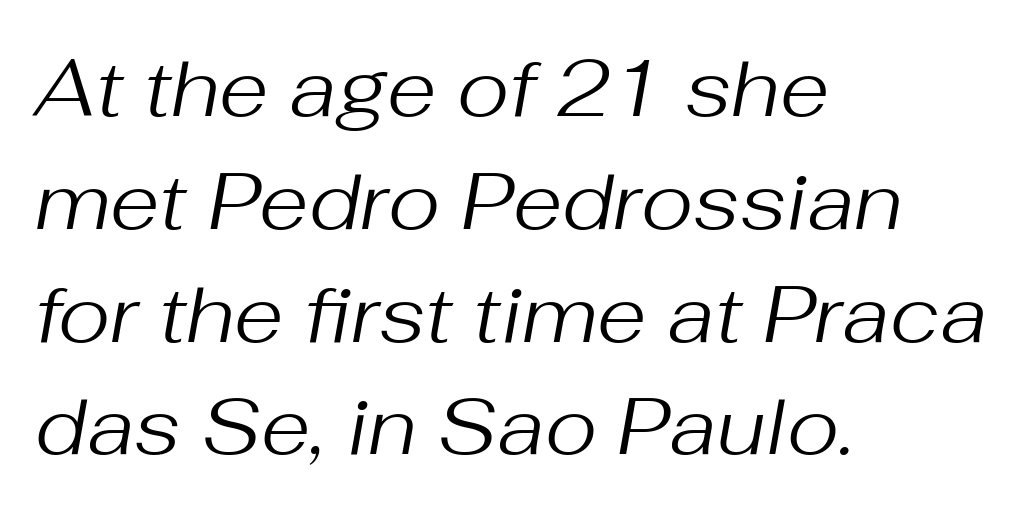
Looks like regular typesetting: each glyph gets only the width it needs. Would a proofreader flag this as italicized? Yes. Stems and bowls with no extra thickness — not bold. Leading matches the norm, producing a regular column.
